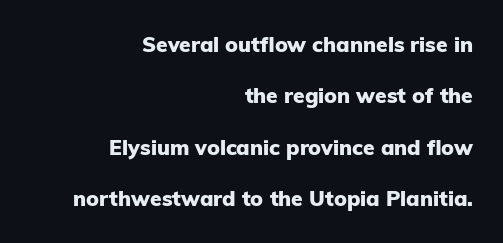
The image shows 21 px bold type, upright; set right-aligned, loose line spacing (2.45x), normal letter spacing, not underlined.
